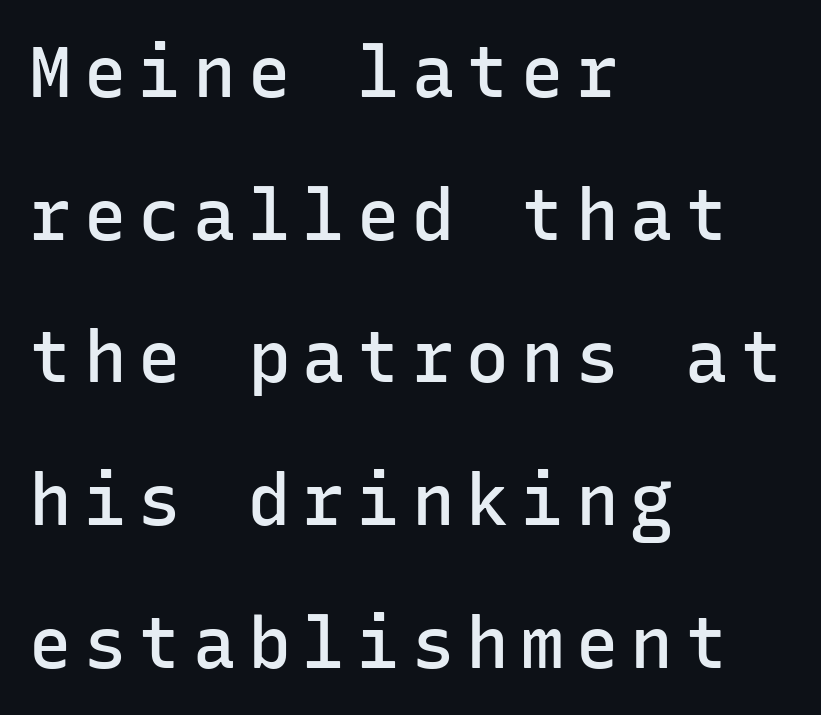
Rendered with straight, roman letterforms. Widely set lines give the paragraph a tall, airy silhouette. The characters display no serif detailing; their extremities are plain. A bare baseline throughout the passage. The glyphs have the mass of a demibold cut, below bold.
